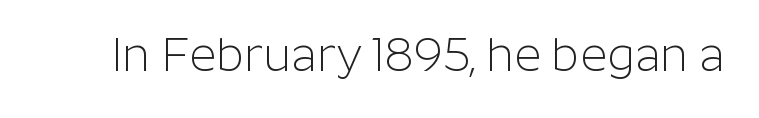
The image shows 47 px light sans-serif type, upright; set normal letter spacing, not underlined; low stroke contrast and a medium x-height.
